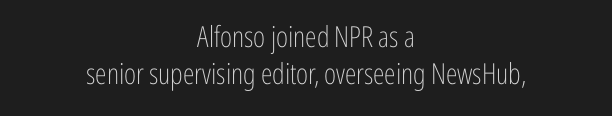
Check the space under the baseline: it is left empty. Quick note: not italic, upright. Do the characters align in a grid? No, the font is proportional. The passage shown stacks its lines at a standard gap.
